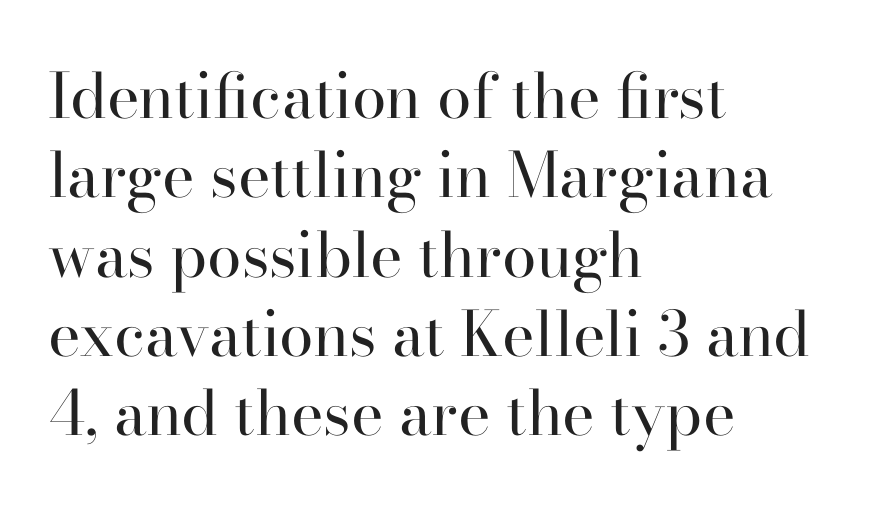
This rendering uses left alignment, leaving the right contour irregular. The font family rendered here belongs to the serif group. The axis of the letterforms is exactly vertical. Letters have the restrained weight of plain body copy at most.
